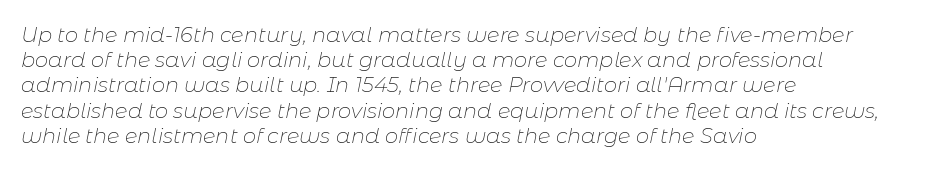
Q: Is the text bold? A: No.
Q: Is the text italic (slanted)? A: Yes, it leans right by about 11 degrees.
Q: Is the text underlined? A: No.
Q: How is the paragraph aligned? A: Left-aligned.
Q: Is the spacing between letters normal or unusually wide? A: Normal.
